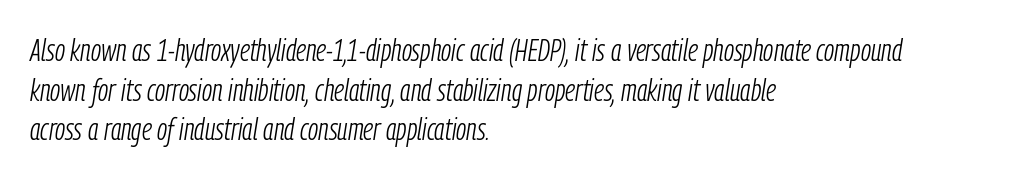
Type without underlining. The text carries the slant typical of an italic or oblique font. Is this a heavy cut? Hardly; it is regular or lighter. Horizontally, the lines are justified to the leading edge only. Each letter keeps its own natural width here, so spacing adapts to shape. A typesetter would call this leading conventional body-copy spacing.
